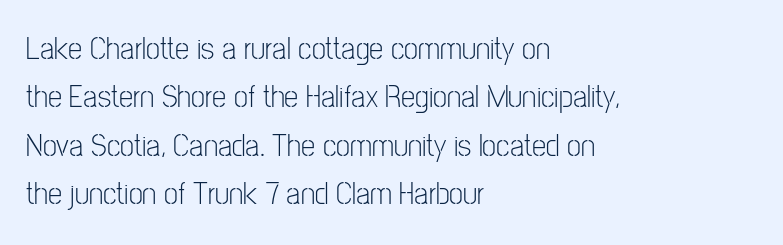
This is roman type, the default non-slanted kind. Stems and bowls with no extra thickness — not bold. The rendering uses natural spacing where letterforms have individual widths. How are the letters spaced? Ordinarily, with no added tracking. Descender tails drop into unmarked territory.
